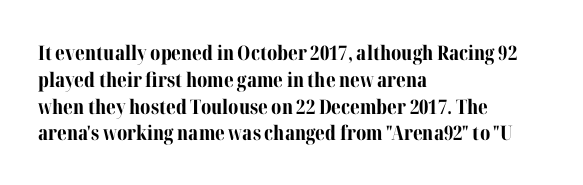
Q: Is the text bold? A: Yes.
Q: Is the text italic (slanted)? A: No, it is upright.
Q: Is the text underlined? A: No.
Q: How is the paragraph aligned? A: Left-aligned.
Q: Is the spacing between letters normal or unusually wide? A: Normal.
Q: Is the spacing between lines tight, normal or loose? A: Normal.
